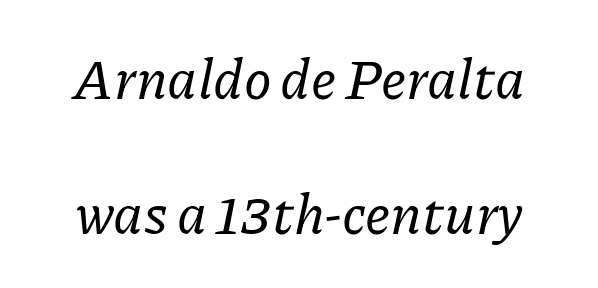
The letters advance in unequal steps, a hallmark of proportional type. Unlike a clean sans, this face finishes its strokes with serifs. The lines are spread far apart with generous leading. The line texture is even and compact thanks to regular tracking. Yep, that's italic — everything's leaning.
